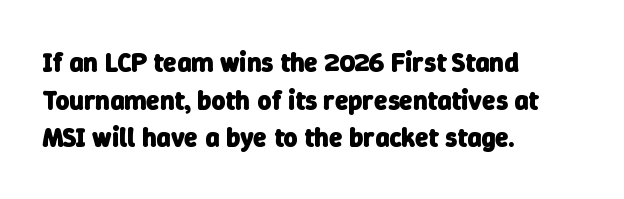
Q: Is the text bold? A: Yes.
Q: Is the text underlined? A: No.
Q: How is the paragraph aligned? A: Left-aligned.
Q: Is the spacing between letters normal or unusually wide? A: Normal.
Q: Is the spacing between lines tight, normal or loose? A: Normal.
